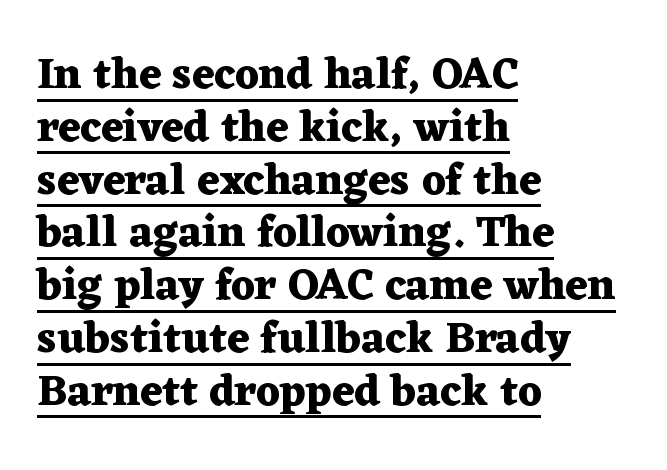
Alignment: flush left. It's the straight-up-and-down kind of type. A continuous stroke trails under the words, as in a hyperlink. Compared with an ordinary text face, these strokes are far heavier — a full bold.
